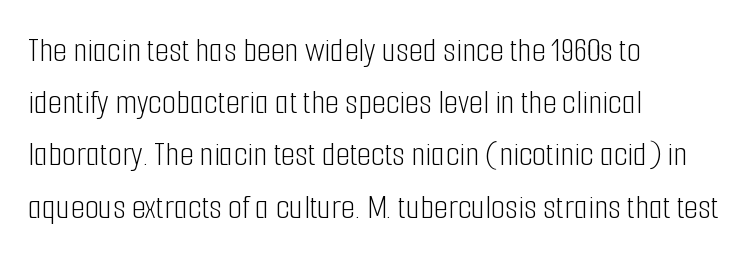
The image shows 36 px light, condensed sans-serif type, upright; set left-aligned, normal line spacing (1.45x), normal letter spacing, not underlined; low stroke contrast and a medium x-height.
